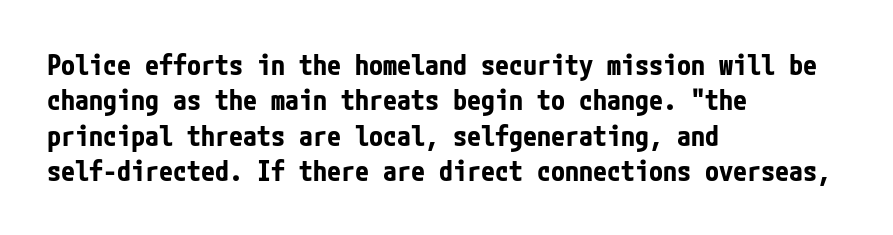
Q: Is the text bold? A: Yes.
Q: Is the text italic (slanted)? A: No, it is upright.
Q: Is the typeface a serif or a sans-serif typeface? A: Sans-serif.
Q: Is the text underlined? A: No.
Q: How is the paragraph aligned? A: Left-aligned.
Q: Is the spacing between letters normal or unusually wide? A: Normal.
Q: Is the spacing between lines tight, normal or loose? A: Normal.
Q: Width (condensed, normal, or wide)? A: Condensed.
Q: Stroke contrast? A: Low.
Q: x-height? A: Medium.
